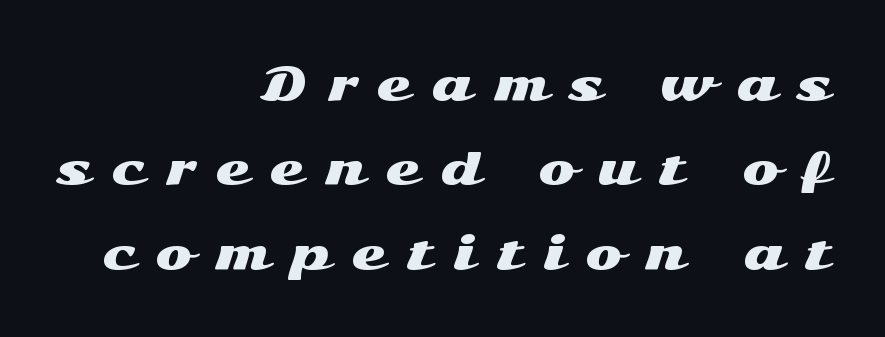
Q: Is the text italic (slanted)? A: Yes.
Q: Is the typeface a serif or a sans-serif typeface? A: Sans-serif.
Q: Is the text underlined? A: No.
Q: How is the paragraph aligned? A: Right-aligned.
Q: Is the spacing between letters normal or unusually wide? A: Unusually wide.
Q: Is the spacing between lines tight, normal or loose? A: Loose.
Q: Width (condensed, normal, or wide)? A: Wide.
Q: Stroke contrast? A: Medium.
Q: x-height? A: Medium.
Q: Monospaced? A: No.
